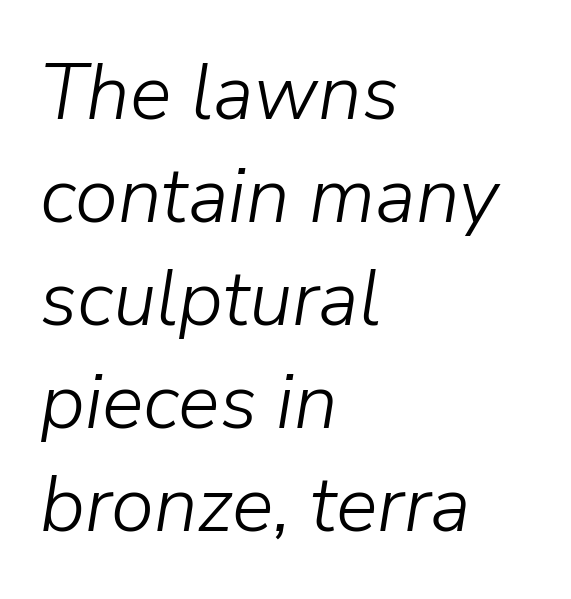
The words here are not underlined. Characters follow at the spacing the type designer built in. Leading matches the norm, producing a regular column. The typography opts for an oblique posture over an upright one. You could not count columns in this text — the font is proportionally spaced.
